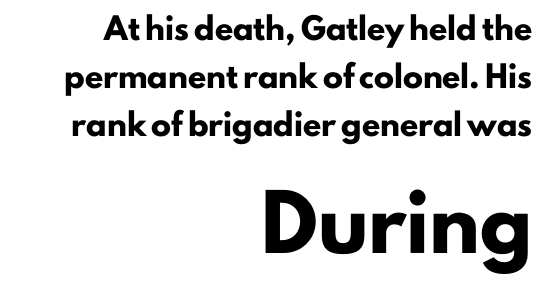
Q: Is the text bold? A: Yes.
Q: Is the text italic (slanted)? A: No, it is upright.
Q: Is the typeface a serif or a sans-serif typeface? A: Sans-serif.
Q: Is the text underlined? A: No.
Q: How is the paragraph aligned? A: Right-aligned.
Q: Is the spacing between letters normal or unusually wide? A: Normal.
Q: Is the spacing between lines tight, normal or loose? A: Loose.
Q: Which block of text is set in a larger size, the first (top) or the second (bottom)? A: The second (bottom) one.
Q: Width (condensed, normal, or wide)? A: Normal.
Q: Stroke contrast? A: Low.
Q: x-height? A: Small.
Q: Monospaced? A: No.
